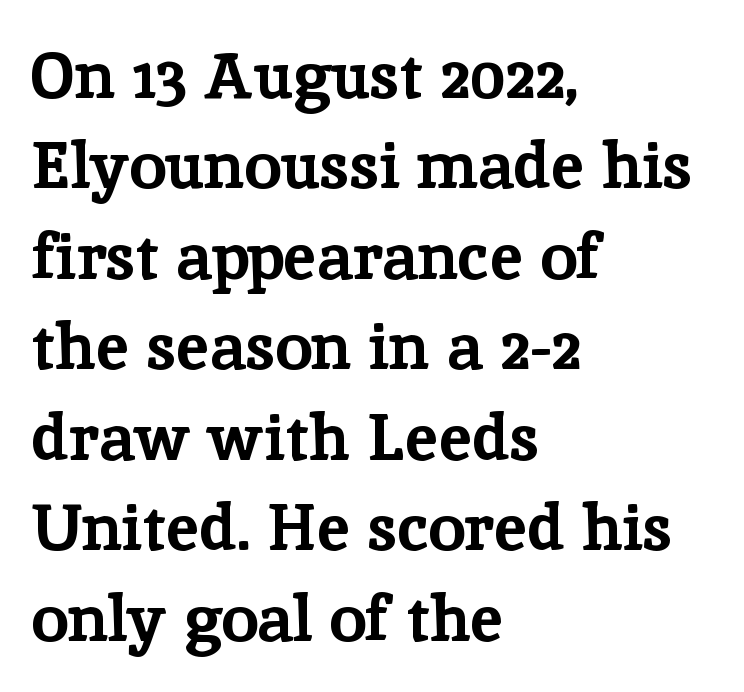
{"serif": "yes", "italic": "no", "bold": "yes", "weight": "bold", "width": "normal", "stroke_contrast": "low", "x_height": "medium", "monospaced": "no", "underline": "no", "align": "left", "line_spacing": "normal", "line_spacing_ratio": 1.37, "letter_spacing": "normal", "letter_spacing_em": 0.0, "glyph_px": 66}
